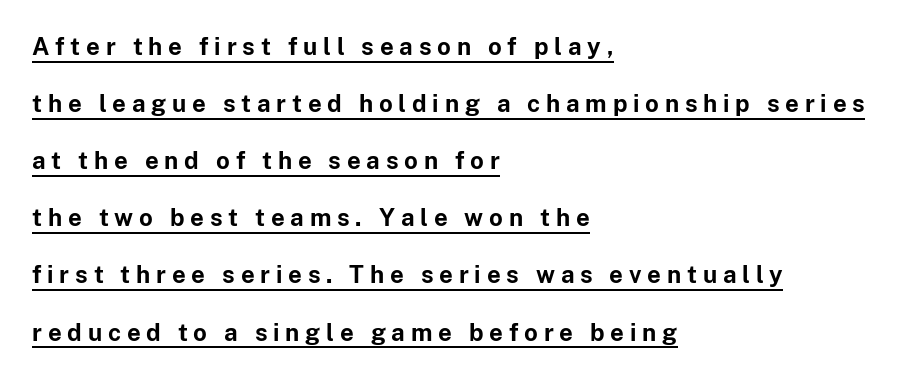
Which margin do the lines hug? The left one — the right edge is uneven. One glance says open: line gaps are wider than usual. The passage shown has open, widely tracked lettering throughout. Like a heading marked for emphasis, these lines bear an underscore. Every stem runs plumb, perpendicular to the baseline. As a designer I'd log this as weight 700, bold.
